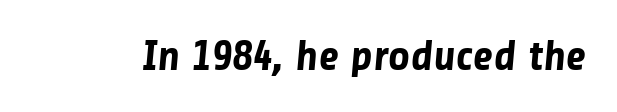
Rule under the text: the space is simply empty. Set as a true bold cut, around the 700 mark. In terms of letterform style, serifs are entirely absent. The face used here is proportionally spaced, like ordinary book or web type. The rendering keeps characters at their native spacing.
